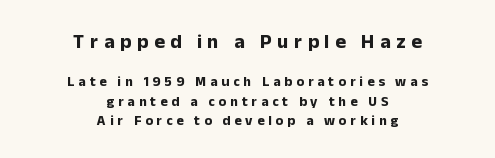
{"italic": "no", "bold": "yes", "underline": "no", "align": "center", "line_spacing": "normal", "line_spacing_ratio": 1.37, "letter_spacing": "wide", "letter_spacing_em": 0.28, "larger_block": "first", "size_ratio": 1.43, "glyph_px": 20}
